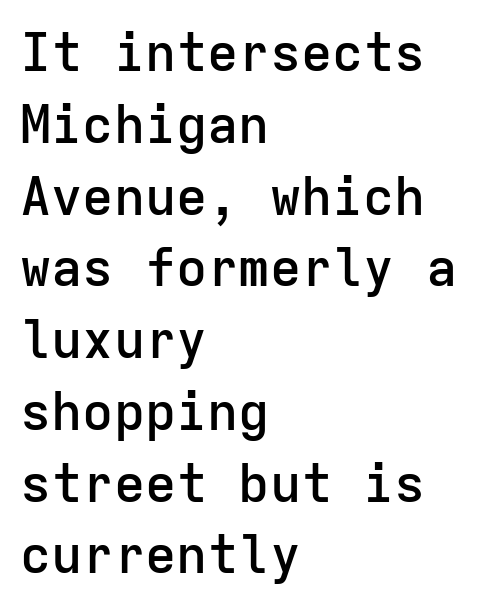
{"serif": "no", "italic": "no", "bold": "semi", "weight": "semibold", "width": "normal", "stroke_contrast": "low", "x_height": "medium", "monospaced": "yes", "underline": "no", "align": "left", "line_spacing": "normal", "line_spacing_ratio": 1.38, "letter_spacing": "normal", "letter_spacing_em": 0.0, "glyph_px": 52}
